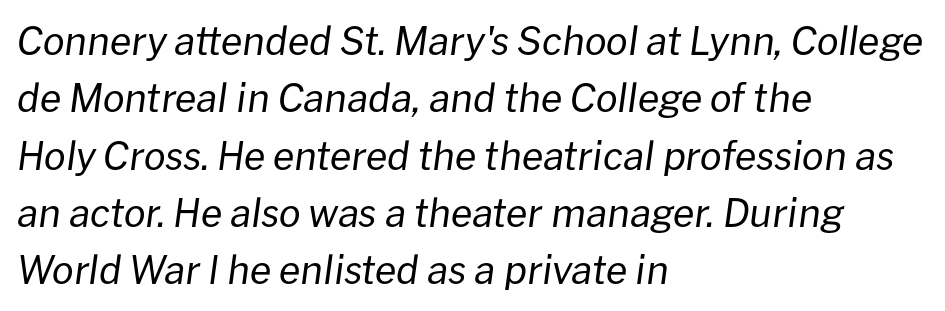
Q: Is the text bold? A: No.
Q: Is the text italic (slanted)? A: Yes, it leans right by about 8 degrees.
Q: Is the text underlined? A: No.
Q: How is the paragraph aligned? A: Left-aligned.
Q: Is the spacing between letters normal or unusually wide? A: Normal.
Q: Is the spacing between lines tight, normal or loose? A: Normal.
Q: Width (condensed, normal, or wide)? A: Normal.
Q: Stroke contrast? A: Low.
Q: x-height? A: Medium.
Q: Monospaced? A: No.
